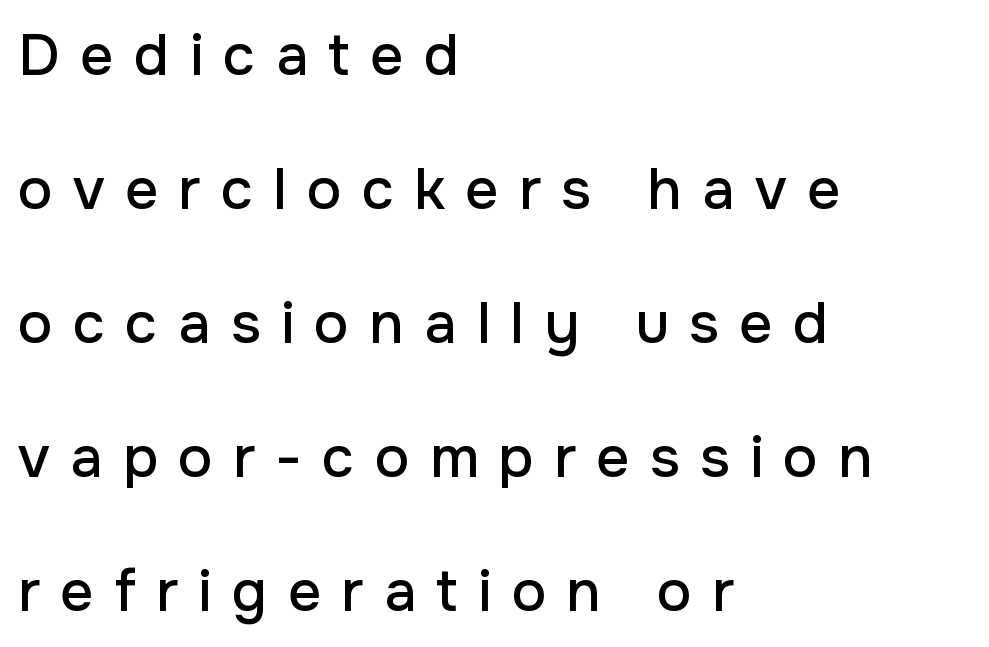
Compared with a centered layout, this one pins lines to the left instead. Vertical strokes here are truly vertical. These lines are rendered in a variable-pitch font. Is there much room between lines? Yes — plenty of vertical air separates them. The string is rendered with underlining switched off.
